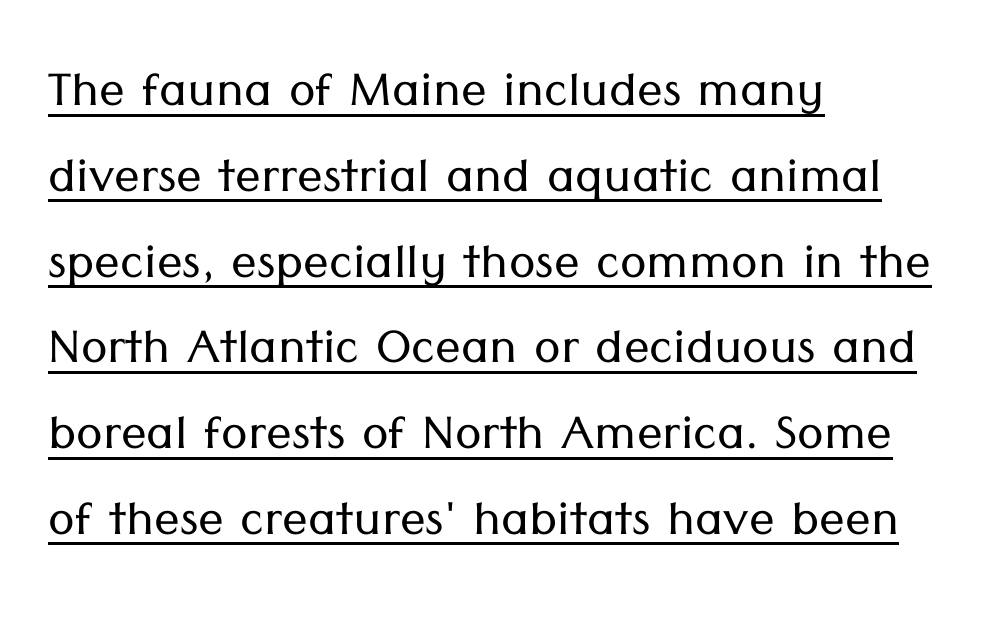
Q: Is the text bold? A: No.
Q: Is the text italic (slanted)? A: No, it is upright.
Q: Is the typeface a serif or a sans-serif typeface? A: Sans-serif.
Q: Is the text underlined? A: Yes.
Q: How is the paragraph aligned? A: Left-aligned.
Q: Is the spacing between letters normal or unusually wide? A: Normal.
Q: Is the spacing between lines tight, normal or loose? A: Normal.
Q: Width (condensed, normal, or wide)? A: Normal.
Q: Stroke contrast? A: Low.
Q: x-height? A: Medium.
Q: Monospaced? A: No.
